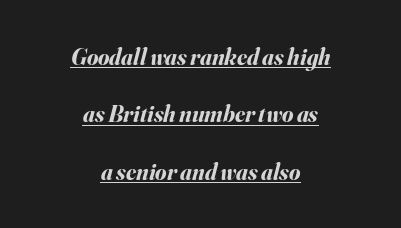
Q: Is the text bold? A: Yes.
Q: Is the text italic (slanted)? A: Yes, it leans right by about 16 degrees.
Q: Is the text underlined? A: Yes.
Q: How is the paragraph aligned? A: Centered.
Q: Is the spacing between letters normal or unusually wide? A: Normal.
Q: Is the spacing between lines tight, normal or loose? A: Loose.
